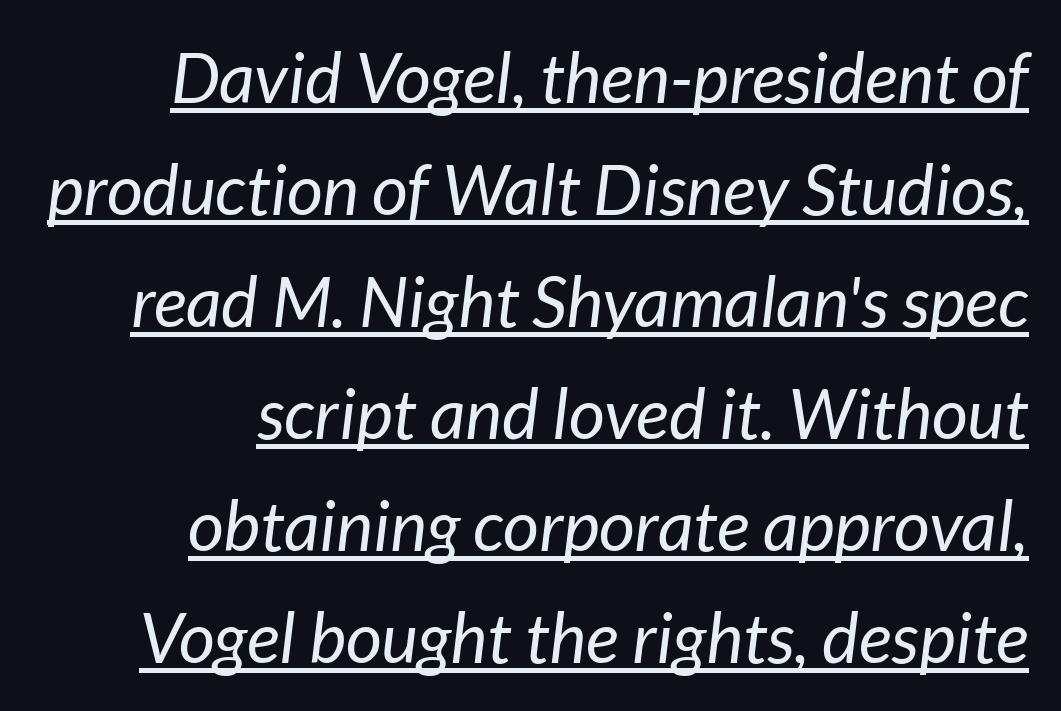
Letter spacing: default. Is the type slanted? Yes — the strokes lean at a clear angle. The typesetting does not lean heavy: it is not bold. This block has exactly the height ordinary leading produces. The text block is weighted toward the right margin, trailing off unevenly leftward.
